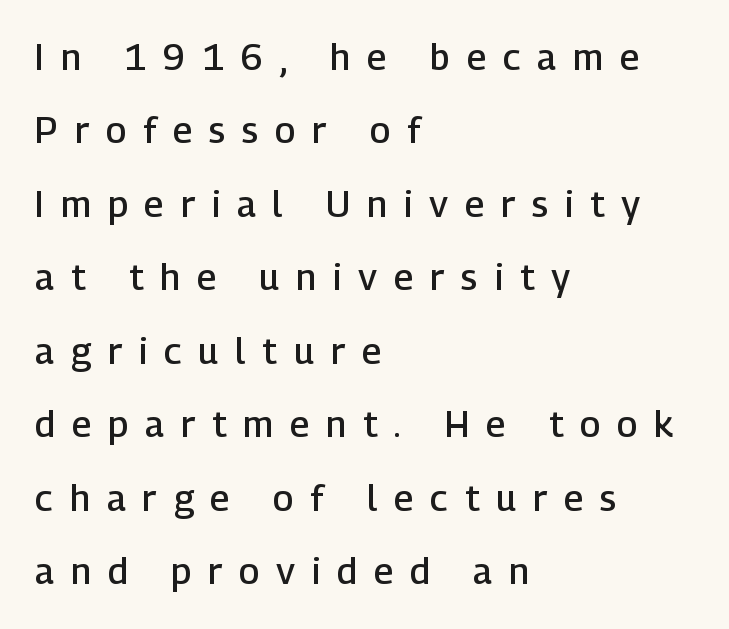
You could fit nearly another row in the gap between these rows. Does the copy run flush right? No — it runs flush left. Proportional: the letters do not fall into vertical columns. Serifs: no, the terminals of the letterforms are clean. Unmarked baselines from the first word to the last.
